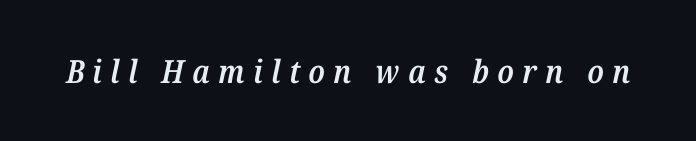
Check where the strokes stop: tiny serifs finish them off. Proportional: the letters do not fall into vertical columns. The face used here is rendered with a markedly widened letterfit. Bold? Not quite — semibold, heavier than regular but stopping short. The rendering applies a slant to the glyphs. A bare baseline throughout the passage.
